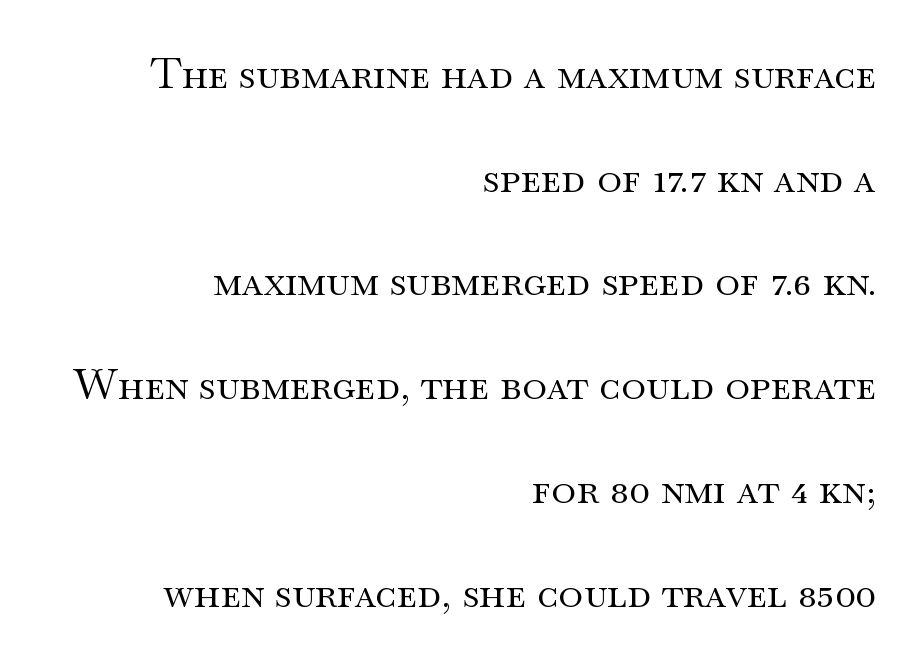
Default kerning and tracking; the words read as compact shapes. Is this a fixed-width face? No — the glyphs have proportional, varying widths. The leading is generous, giving the passage an open texture. You can tell from the footed stems that serif type was used. Decoration check: the copy has no underline.
